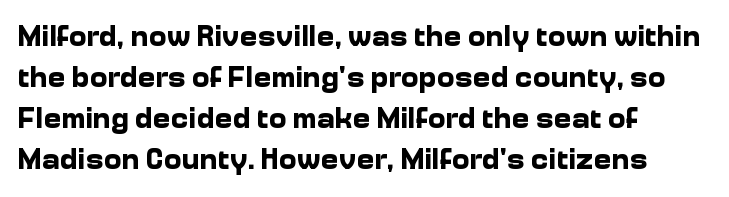
Q: Is the text bold? A: Yes.
Q: Is the text italic (slanted)? A: No, it is upright.
Q: Is the typeface a serif or a sans-serif typeface? A: Sans-serif.
Q: Is the text underlined? A: No.
Q: How is the paragraph aligned? A: Left-aligned.
Q: Is the spacing between letters normal or unusually wide? A: Normal.
Q: Is the spacing between lines tight, normal or loose? A: Normal.
Q: Width (condensed, normal, or wide)? A: Normal.
Q: Stroke contrast? A: Low.
Q: x-height? A: Medium.
Q: Monospaced? A: No.
